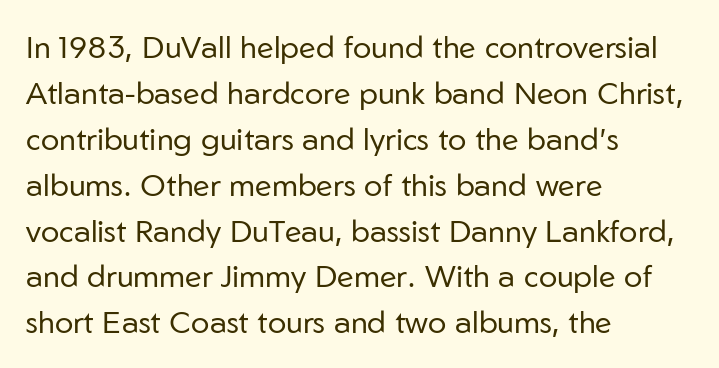
Layout note: lines flush left. The line texture is even and compact thanks to regular tracking. Note: no serifs on the glyphs. A normal amount of white space separates one row of letters from the next. The letters look calm and open, with moderate or lighter stems.
